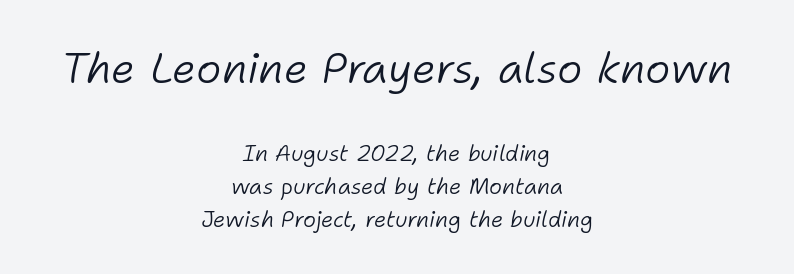
{"italic": "yes", "lean": "right", "slant_degrees": 11, "bold": "no", "weight": "light", "width": "normal", "stroke_contrast": "low", "x_height": "medium", "monospaced": "no", "underline": "no", "align": "center", "line_spacing": "normal", "line_spacing_ratio": 1.5, "letter_spacing": "normal", "letter_spacing_em": 0.0, "larger_block": "first", "size_ratio": 1.95, "glyph_px": 43}
